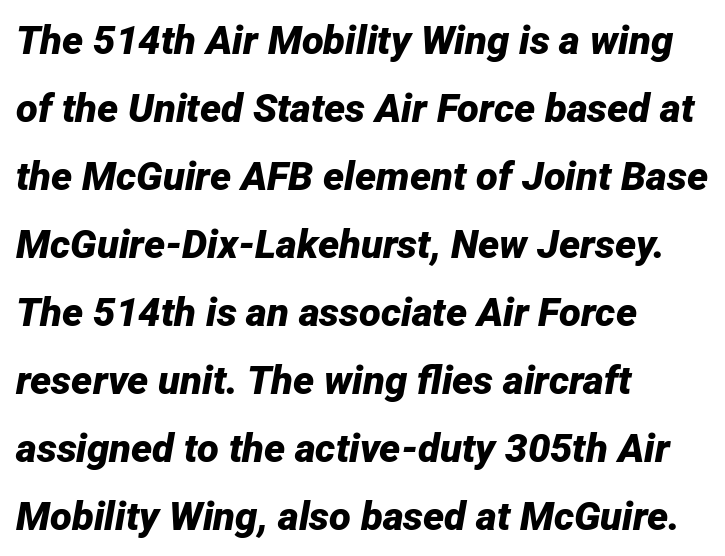
{"italic": "yes", "lean": "right", "slant_degrees": 12, "bold": "yes", "weight": "bold", "width": "normal", "stroke_contrast": "low", "x_height": "medium", "monospaced": "no", "underline": "no", "align": "left", "line_spacing": "normal", "line_spacing_ratio": 1.7, "letter_spacing": "normal", "letter_spacing_em": 0.0, "glyph_px": 40}
